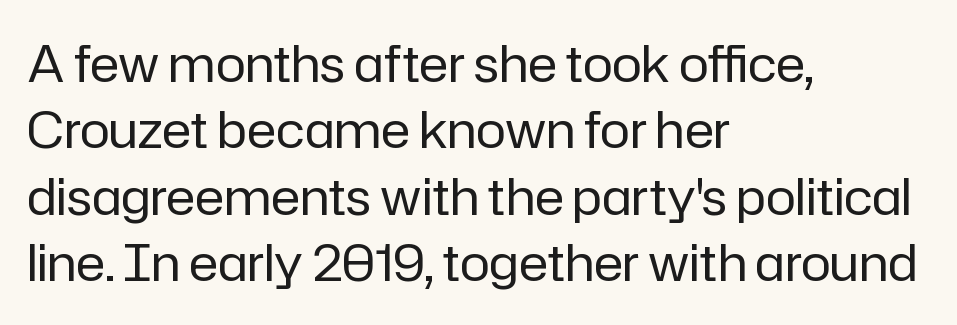
The image shows 50 px regular-weight sans-serif type, upright; set left-aligned, normal line spacing (1.33x), normal letter spacing, not underlined; low stroke contrast and a medium x-height.
